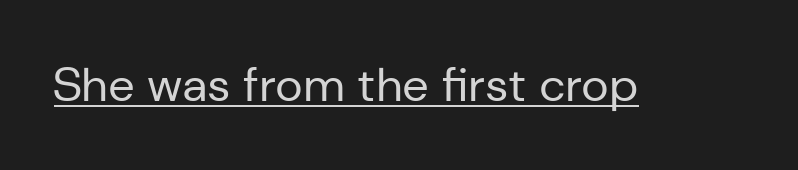
{"serif": "no", "italic": "no", "bold": "no", "weight": "regular", "width": "normal", "stroke_contrast": "low", "x_height": "medium", "monospaced": "no", "underline": "yes", "letter_spacing": "normal", "letter_spacing_em": 0.0, "glyph_px": 47}
